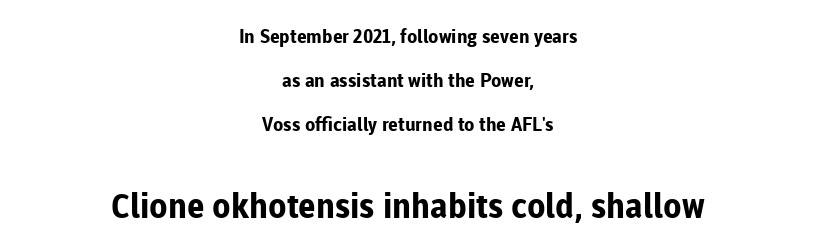
Q: Is the text bold? A: Yes.
Q: Is the text italic (slanted)? A: No, it is upright.
Q: Is the typeface a serif or a sans-serif typeface? A: Sans-serif.
Q: Is the text underlined? A: No.
Q: How is the paragraph aligned? A: Centered.
Q: Is the spacing between letters normal or unusually wide? A: Normal.
Q: Is the spacing between lines tight, normal or loose? A: Loose.
Q: Which block of text is set in a larger size, the first (top) or the second (bottom)? A: The second (bottom) one.
Q: Width (condensed, normal, or wide)? A: Normal.
Q: Stroke contrast? A: Low.
Q: x-height? A: Medium.
Q: Monospaced? A: No.
